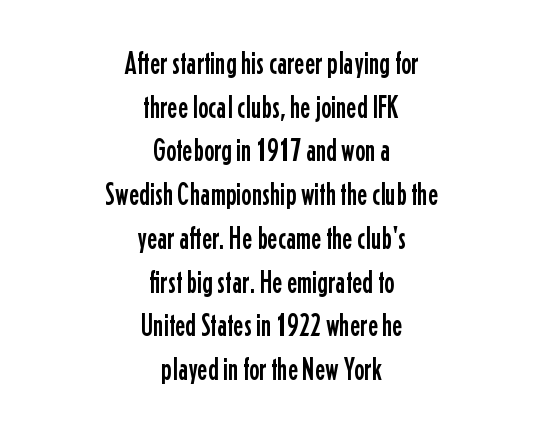
Posture: upright roman. Each letter keeps its own natural width here, so spacing adapts to shape. The zone under the glyphs is completely vacant. This rendering employs a face without finishing strokes, i.e., a sans-serif. Honestly, the row spacing looks completely unremarkable. Here the glyphs are tracked normally, forming tight word shapes.
